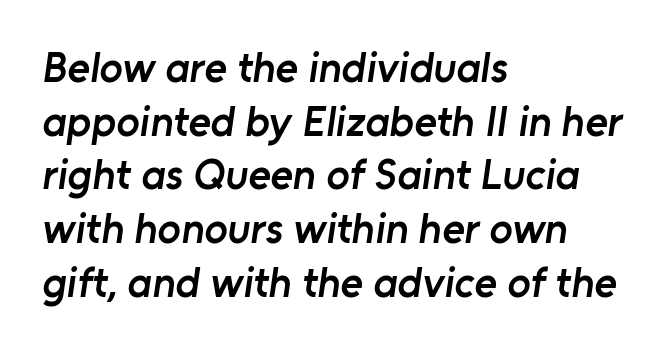
{"serif": "no", "bold": "semi", "weight": "semibold", "width": "normal", "stroke_contrast": "low", "x_height": "medium", "monospaced": "no", "underline": "no", "align": "left", "line_spacing": "normal", "line_spacing_ratio": 1.25, "letter_spacing": "normal", "letter_spacing_em": 0.0, "glyph_px": 43}
